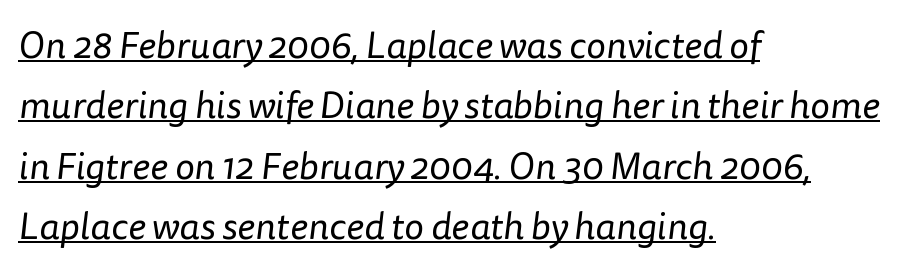
Q: Is the text bold? A: No.
Q: Is the typeface a serif or a sans-serif typeface? A: Sans-serif.
Q: Is the text underlined? A: Yes.
Q: How is the paragraph aligned? A: Left-aligned.
Q: Is the spacing between letters normal or unusually wide? A: Normal.
Q: Is the spacing between lines tight, normal or loose? A: Normal.
Q: Width (condensed, normal, or wide)? A: Normal.
Q: Stroke contrast? A: Low.
Q: x-height? A: Medium.
Q: Monospaced? A: No.
